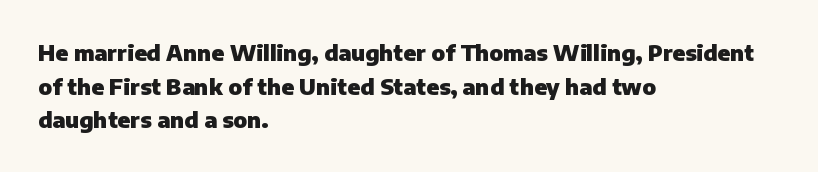
The image shows 22 px bold type, upright; set left-aligned, normal line spacing (1.53x), normal letter spacing, not underlined.
